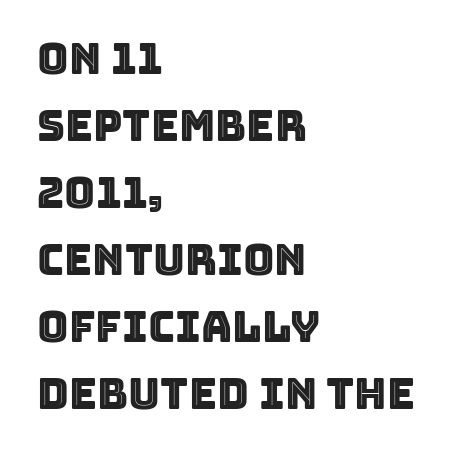
{"italic": "no", "width": "normal", "x_height": "large", "monospaced": "no", "underline": "no", "align": "left", "line_spacing": "normal", "line_spacing_ratio": 1.56, "letter_spacing": "normal", "letter_spacing_em": 0.0, "glyph_px": 43}
